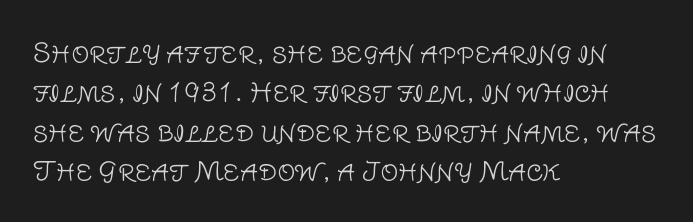
{"bold": "no", "underline": "no", "align": "left", "line_spacing": "normal", "line_spacing_ratio": 1.58, "letter_spacing": "normal", "letter_spacing_em": 0.0, "glyph_px": 25}
